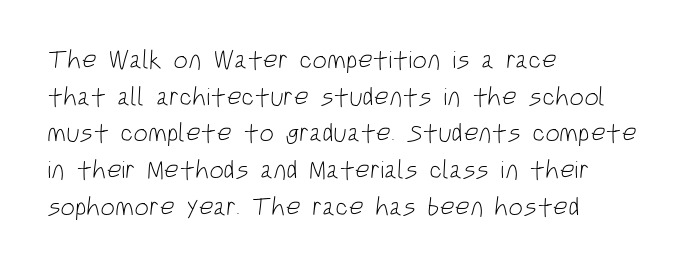
The image shows 26 px text type; set left-aligned, normal line spacing (1.41x), normal letter spacing, not underlined.
